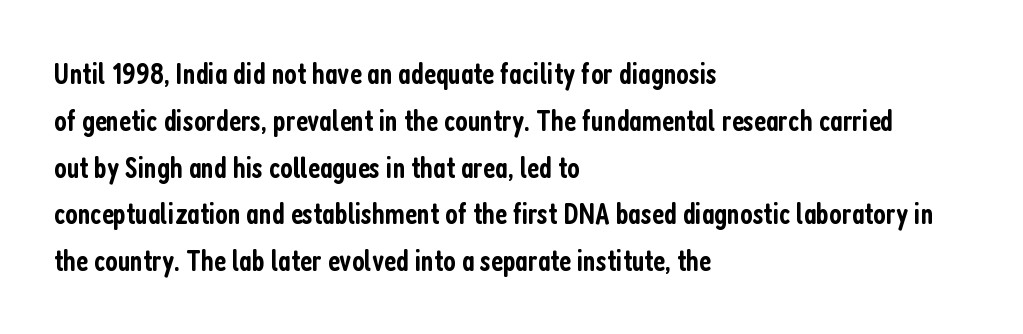
{"serif": "no", "italic": "no", "bold": "semi", "weight": "semibold", "width": "condensed", "stroke_contrast": "low", "x_height": "medium", "monospaced": "no", "underline": "no", "align": "left", "line_spacing": "normal", "line_spacing_ratio": 1.56, "letter_spacing": "normal", "letter_spacing_em": 0.0, "glyph_px": 30}
